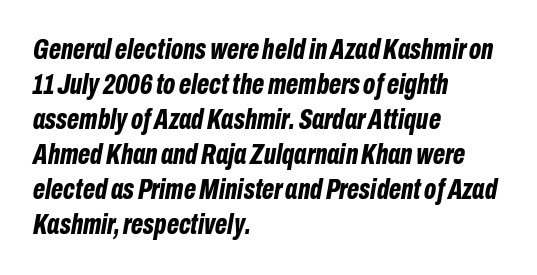
The image shows 29 px bold, condensed type, italic (leaning right); set left-aligned, line spacing 1.21x, normal letter spacing, not underlined; low stroke contrast and a medium x-height.
